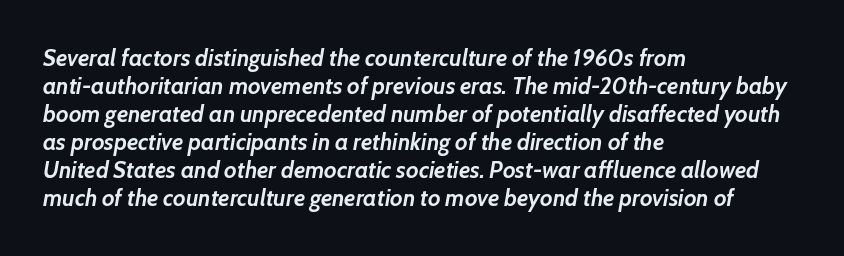
{"italic": "yes", "lean": "right", "slant_degrees": 7, "bold": "yes", "underline": "no", "align": "left", "line_spacing_ratio": 1.22, "letter_spacing": "normal", "letter_spacing_em": 0.0, "glyph_px": 23}
